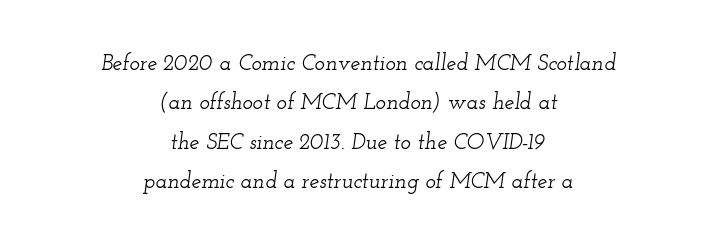
Each word holds together tightly as a unit, with standard inter-letter gaps. Short and long lines alike share a common midpoint. These lines were composed using italics. Bare-footed words on every line.
